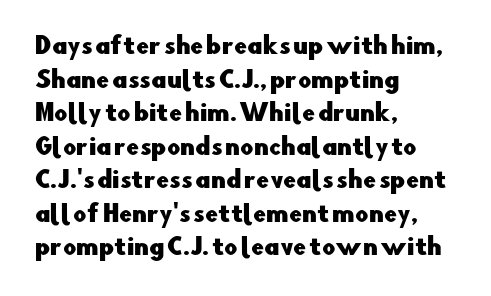
Q: Is the text italic (slanted)? A: No, it is upright.
Q: Is the text underlined? A: No.
Q: How is the paragraph aligned? A: Left-aligned.
Q: Is the spacing between letters normal or unusually wide? A: Normal.
Q: Is the spacing between lines tight, normal or loose? A: Normal.
